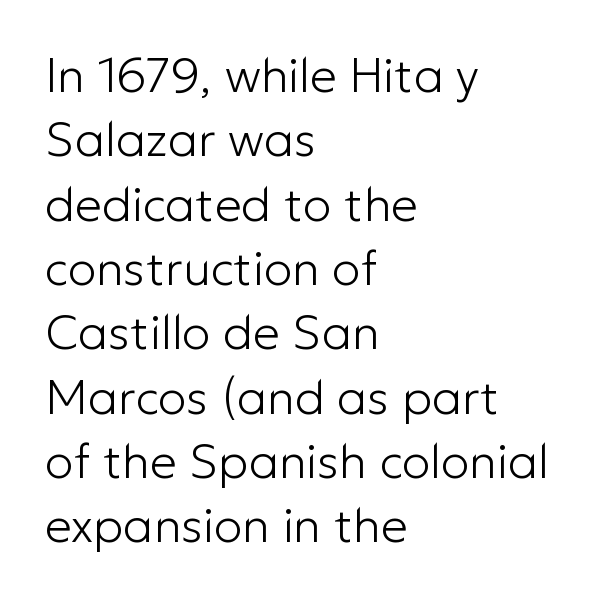
Bare-footed words on every line. Every character sits straight up, as roman type does. These lines are set flush left with a ragged right edge. Note the varied advance widths — an 'i' is clearly narrower than an 'm'. Leading matches the norm, producing a regular column. Nothing unusual about the tracking: characters are spaced as the font intends.
